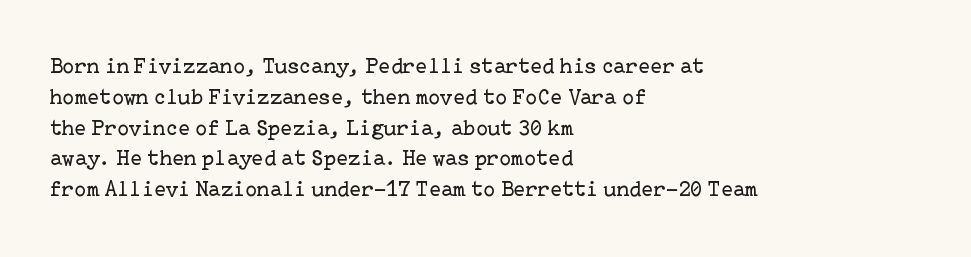
The image shows 22 px text type, upright; set left-aligned, normal line spacing (1.4x), normal letter spacing, not underlined.
